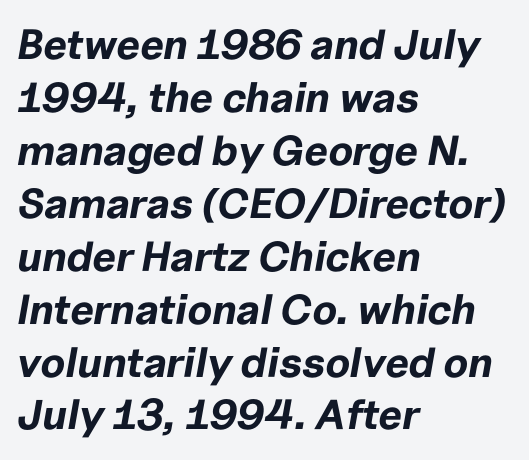
The image shows 42 px bold type, italic (leaning right); set left-aligned, normal line spacing (1.26x), normal letter spacing, not underlined; low stroke contrast and a medium x-height.
